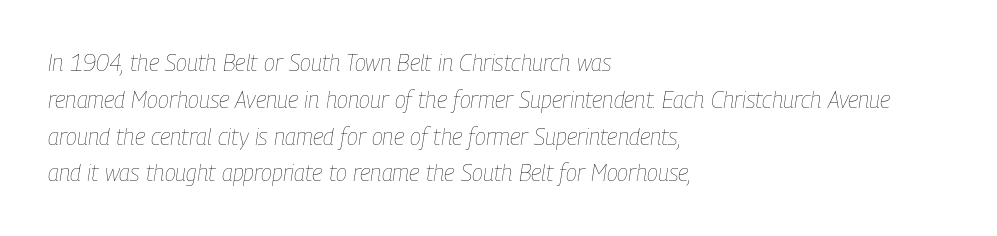
Q: Is the text bold? A: No.
Q: Is the text italic (slanted)? A: Yes, it leans right by about 9 degrees.
Q: Is the text underlined? A: No.
Q: How is the paragraph aligned? A: Left-aligned.
Q: Is the spacing between letters normal or unusually wide? A: Normal.
Q: Is the spacing between lines tight, normal or loose? A: Normal.
